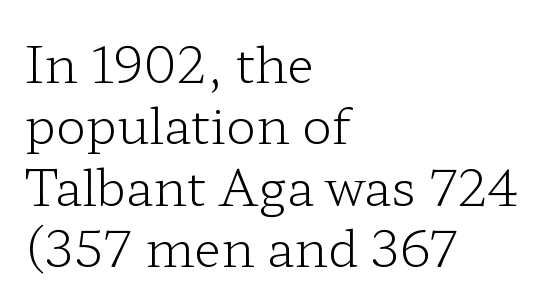
{"serif": "yes", "italic": "no", "bold": "no", "weight": "light", "width": "wide", "stroke_contrast": "low", "x_height": "medium", "monospaced": "no", "underline": "no", "align": "left", "line_spacing_ratio": 1.23, "letter_spacing": "normal", "letter_spacing_em": 0.0, "glyph_px": 50}
